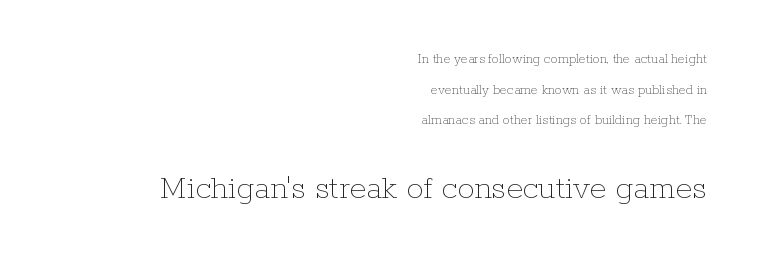
Q: Is the text bold? A: No.
Q: Is the text italic (slanted)? A: No, it is upright.
Q: Is the text underlined? A: No.
Q: How is the paragraph aligned? A: Right-aligned.
Q: Is the spacing between letters normal or unusually wide? A: Normal.
Q: Is the spacing between lines tight, normal or loose? A: Loose.
Q: Which block of text is set in a larger size, the first (top) or the second (bottom)? A: The second (bottom) one.
Q: Width (condensed, normal, or wide)? A: Normal.
Q: Stroke contrast? A: Low.
Q: x-height? A: Medium.
Q: Monospaced? A: No.
